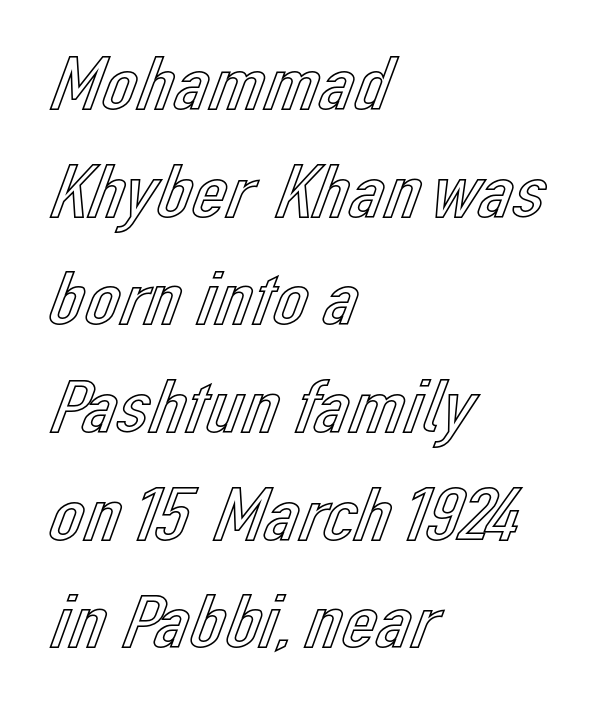
Reading down the column, the eye jumps a familiar distance to each next line. The rendering uses natural spacing where letterforms have individual widths. Line beginnings align vertically; line endings do not. Nothing unusual about the tracking: characters are spaced as the font intends. The glyphs are unaccompanied by any horizontal stroke below them.
